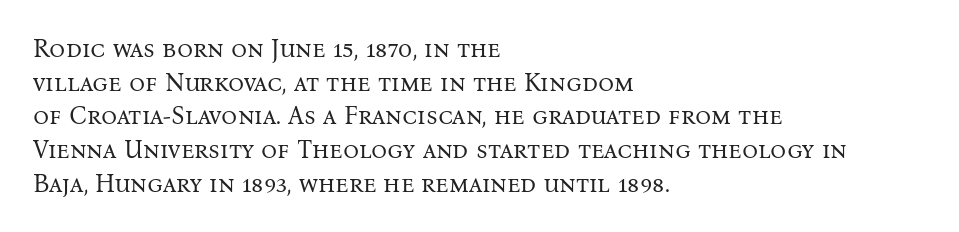
Q: Is the text bold? A: No.
Q: Is the text italic (slanted)? A: No, it is upright.
Q: Is the text underlined? A: No.
Q: How is the paragraph aligned? A: Left-aligned.
Q: Is the spacing between letters normal or unusually wide? A: Normal.
Q: Is the spacing between lines tight, normal or loose? A: Normal.
